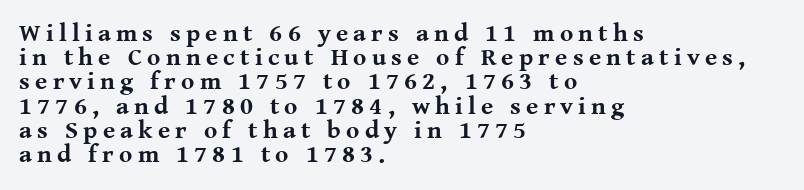
The image shows 25 px bold type, upright; set left-aligned, tight line spacing (0.97x), unusually wide letter spacing (+0.21 em), not underlined.
